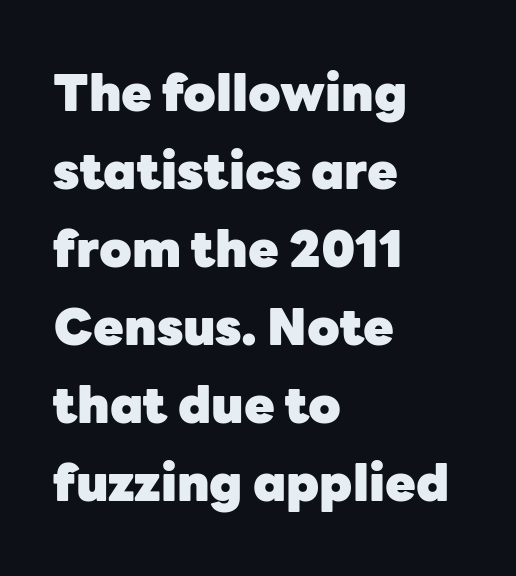
The image shows 50 px heavy sans-serif type, upright; set left-aligned, normal line spacing (1.56x), normal letter spacing, not underlined; low stroke contrast and a medium x-height.
